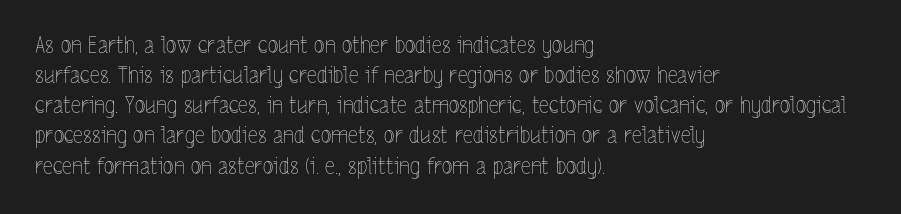
Q: Is the text bold? A: No.
Q: Is the text italic (slanted)? A: No, it is upright.
Q: Is the text underlined? A: No.
Q: How is the paragraph aligned? A: Left-aligned.
Q: Is the spacing between letters normal or unusually wide? A: Normal.
Q: Is the spacing between lines tight, normal or loose? A: Normal.
